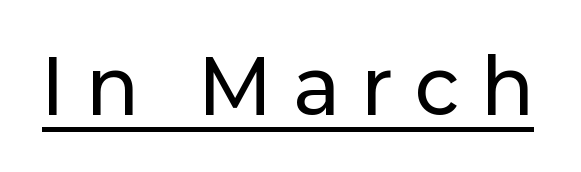
To sum up the face: it is a sans, with no serifs. A typesetter would call this heavily tracked-out type. The passage shown is typed in a proportional face where columns would drift. Beneath each row of characters lies a ruled line. You can tell it's not italic because the verticals are truly vertical.
